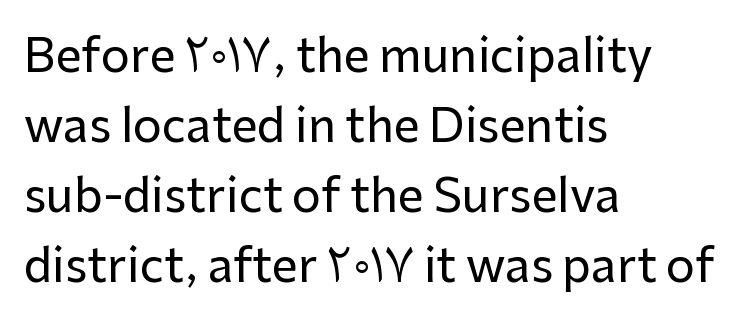
Students, observe: this is what conventionally led text looks like. Proportional: the letters do not fall into vertical columns. Plain, unruled lines of type. A classic flush-left, rag-right setting is used for this passage. The face used here is a sans, in the tradition of grotesques and geometrics.
